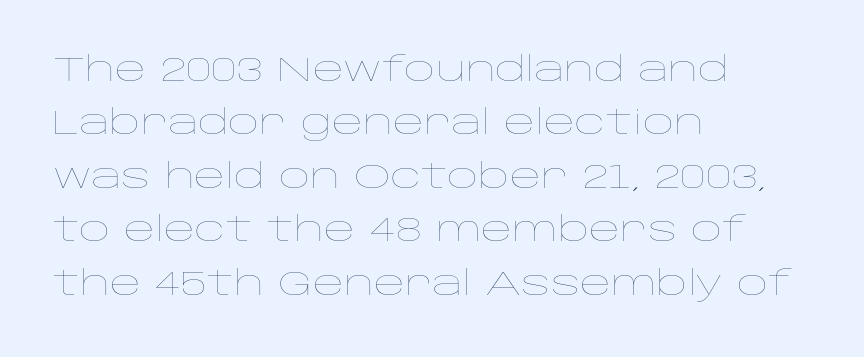
Q: Is the text bold? A: No.
Q: Is the text italic (slanted)? A: No, it is upright.
Q: Is the text underlined? A: No.
Q: How is the paragraph aligned? A: Left-aligned.
Q: Is the spacing between letters normal or unusually wide? A: Normal.
Q: Is the spacing between lines tight, normal or loose? A: Normal.
Q: Width (condensed, normal, or wide)? A: Wide.
Q: Stroke contrast? A: Low.
Q: x-height? A: Large.
Q: Monospaced? A: No.
